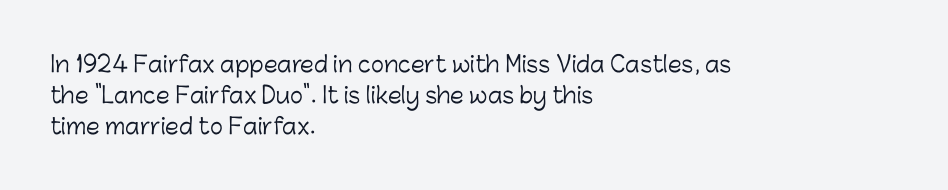
Summary of vertical rhythm: regular, with standard interline spacing. Short note: letters normally spaced. The font's upright variant was chosen for this text. Casual observation: everything's shoved over to the left.
